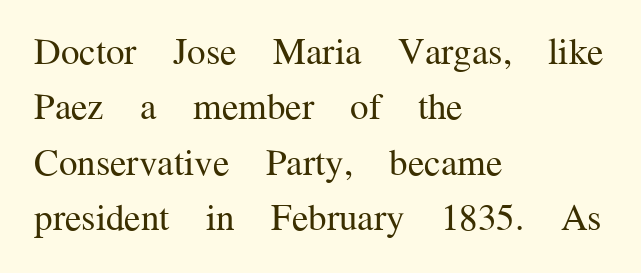
Q: Is the text bold? A: No.
Q: Is the text italic (slanted)? A: No, it is upright.
Q: Is the typeface a serif or a sans-serif typeface? A: Serif.
Q: Is the text underlined? A: No.
Q: How is the paragraph aligned? A: Left-aligned.
Q: Is the spacing between letters normal or unusually wide? A: Normal.
Q: Is the spacing between lines tight, normal or loose? A: Normal.
Q: Width (condensed, normal, or wide)? A: Normal.
Q: Stroke contrast? A: Medium.
Q: x-height? A: Medium.
Q: Monospaced? A: No.
